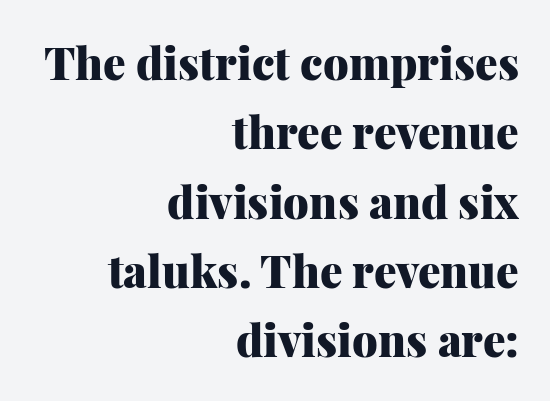
The image shows 45 px heavy serif type, upright; set right-aligned, normal line spacing (1.54x), normal letter spacing, not underlined; medium stroke contrast and a medium x-height.
